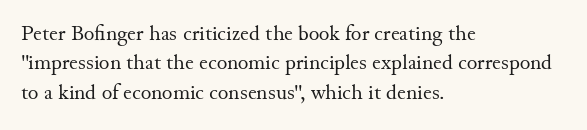
The image shows 22 px text type, upright; set left-aligned, normal line spacing (1.33x), normal letter spacing, not underlined.
